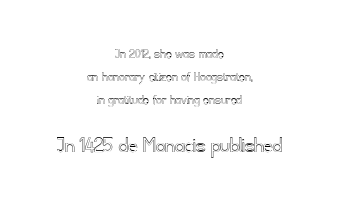
The image shows 23 px text type, upright; set centered, normal line spacing (1.64x), normal letter spacing, not underlined; the second (bottom) block is 1.64x larger.
